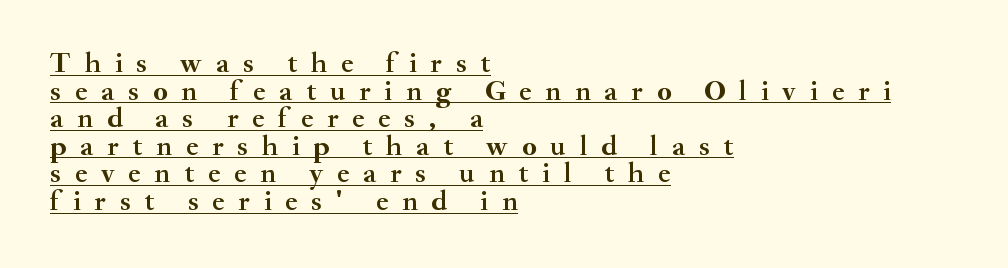
Summary of vertical rhythm: compact, with narrow interline spacing. A rule runs beneath these lines of type. The face used here is proportionally spaced, like ordinary book or web type. The designer went with a serif here, giving each stem small feet. A classic flush-left, rag-right setting is used for this passage. Does extra space separate the letters? Yes, quite a lot of it.
